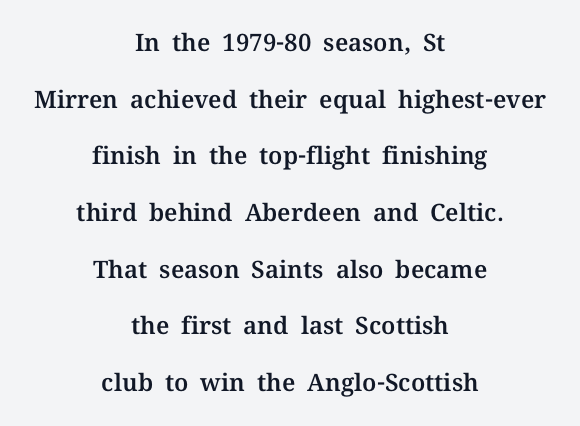
Q: Is the text italic (slanted)? A: No, it is upright.
Q: Is the text underlined? A: No.
Q: How is the paragraph aligned? A: Centered.
Q: Is the spacing between letters normal or unusually wide? A: Normal.
Q: Is the spacing between lines tight, normal or loose? A: Loose.
